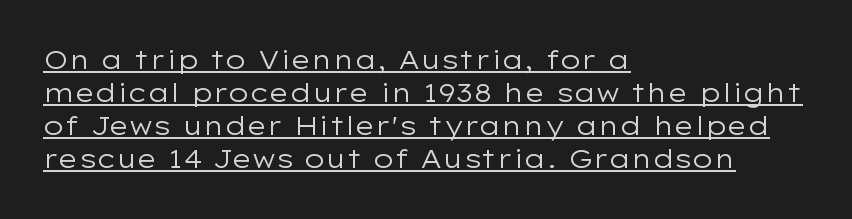
{"italic": "no", "bold": "no", "underline": "yes", "align": "left", "line_spacing": "normal", "line_spacing_ratio": 1.27, "letter_spacing": "normal", "letter_spacing_em": 0.0, "glyph_px": 26}
